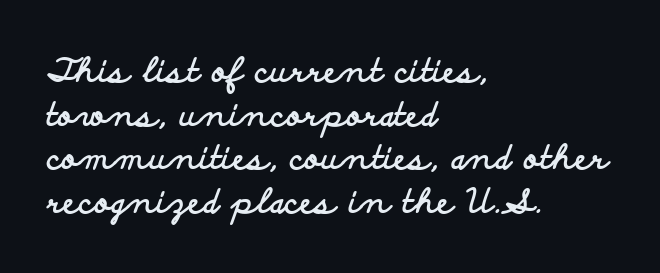
The ragged edge is on the right, which tells us the setting is flush left. Any mark beneath the type? The region is blank. You could not count columns in this text — the font is proportionally spaced. Standard letterfit; no display-style spreading of the glyphs. Vertically, the passage feels balanced, rows spaced as you'd expect.
